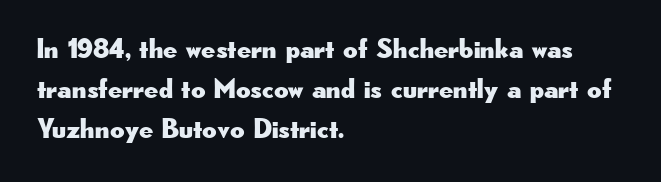
The image shows 28 px wide sans-serif type, upright; set left-aligned, normal line spacing (1.42x), normal letter spacing, not underlined; low stroke contrast and a small x-height.
